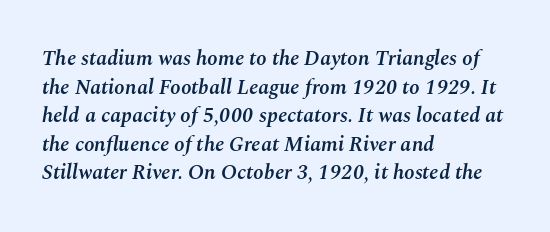
{"italic": "yes", "lean": "right", "slant_degrees": 10, "bold": "semi", "underline": "no", "align": "left", "line_spacing": "normal", "line_spacing_ratio": 1.36, "letter_spacing": "normal", "letter_spacing_em": 0.0, "glyph_px": 21}
